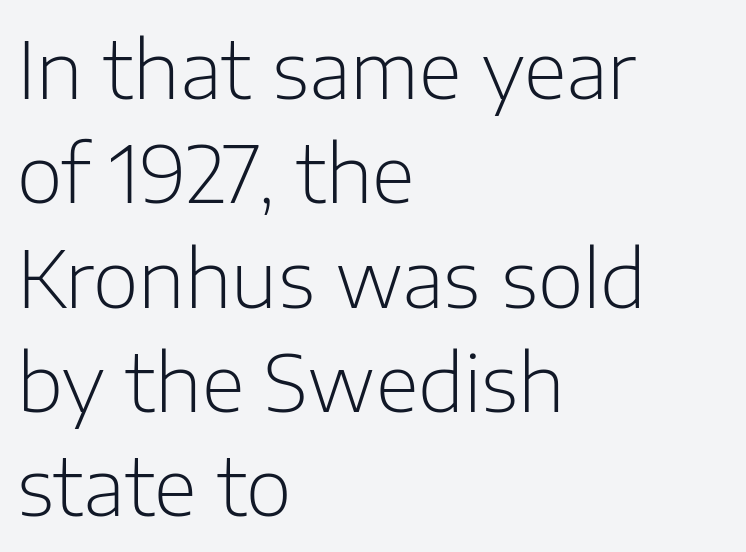
{"serif": "no", "italic": "no", "bold": "no", "weight": "light", "width": "normal", "stroke_contrast": "low", "x_height": "medium", "monospaced": "no", "underline": "no", "align": "left", "line_spacing": "normal", "line_spacing_ratio": 1.32, "letter_spacing": "normal", "letter_spacing_em": 0.0, "glyph_px": 79}
